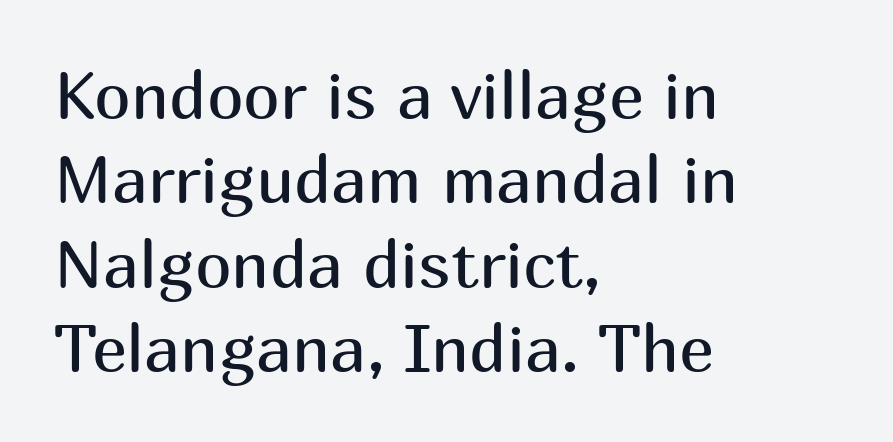
The image shows 66 px regular-weight sans-serif type, upright; set left-aligned, normal line spacing (1.28x), normal letter spacing, not underlined; medium stroke contrast and a medium x-height.
